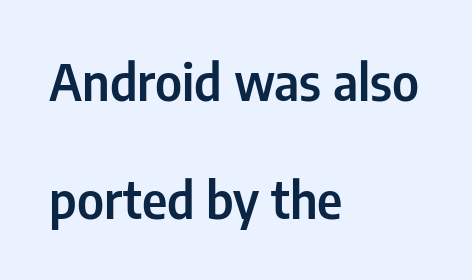
The string is rendered with underlining switched off. Where is the straight margin? On the left. Here the designer chose a conventional face with non-uniform glyph widths. To sum up the face: it is a sans, with no serifs. Style check: upright. You could fit nearly another row in the gap between these rows.
